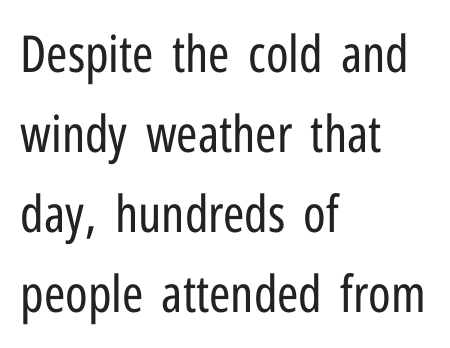
The image shows 51 px regular-weight, condensed sans-serif type, upright; set left-aligned, normal line spacing (1.57x), normal letter spacing, not underlined; low stroke contrast and a medium x-height.
